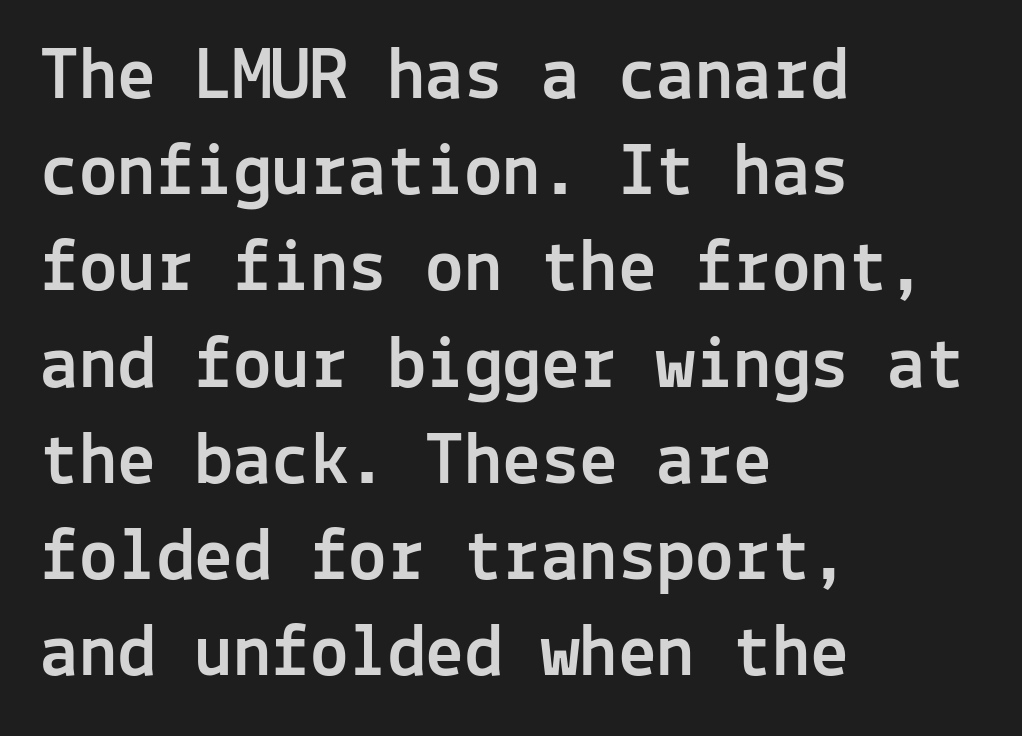
Q: Is the text italic (slanted)? A: No, it is upright.
Q: Is the typeface a serif or a sans-serif typeface? A: Sans-serif.
Q: Is the text underlined? A: No.
Q: How is the paragraph aligned? A: Left-aligned.
Q: Is the spacing between letters normal or unusually wide? A: Normal.
Q: Is the spacing between lines tight, normal or loose? A: Normal.
Q: Width (condensed, normal, or wide)? A: Normal.
Q: x-height? A: Medium.
Q: Monospaced? A: Yes.
